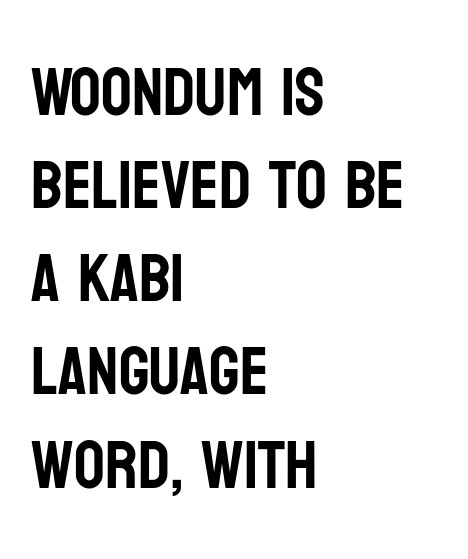
This sample is left-justified, so line endings fall wherever the words run out. When letters stand straight like this, we call the style roman or upright. Is this a sans? Yes — the strokes have no serifs. Descender tails drop into unmarked territory. Students, observe: this is what conventionally led text looks like.
